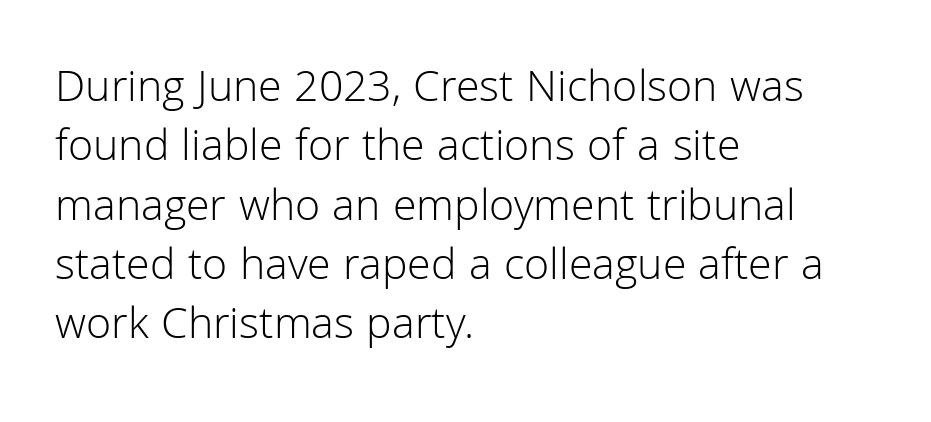
{"serif": "no", "italic": "no", "bold": "no", "weight": "light", "width": "normal", "stroke_contrast": "low", "x_height": "medium", "monospaced": "no", "underline": "no", "align": "left", "line_spacing": "normal", "line_spacing_ratio": 1.29, "letter_spacing": "normal", "letter_spacing_em": 0.0, "glyph_px": 46}
